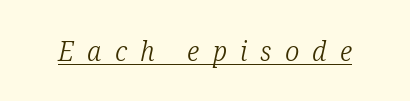
{"serif": "yes", "italic": "yes", "lean": "right", "slant_degrees": 12, "bold": "no", "weight": "light", "width": "condensed", "stroke_contrast": "low", "x_height": "medium", "monospaced": "no", "underline": "yes", "letter_spacing": "wide", "letter_spacing_em": 0.47, "glyph_px": 28}
